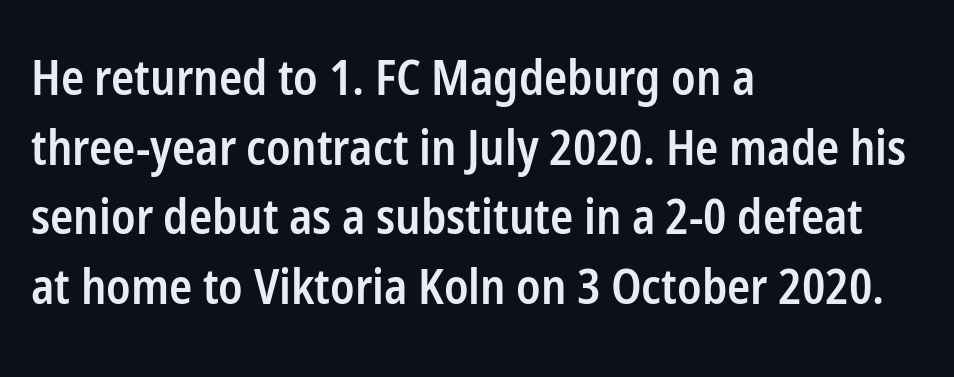
{"serif": "no", "italic": "no", "bold": "semi", "weight": "semibold", "width": "condensed", "stroke_contrast": "low", "x_height": "medium", "monospaced": "no", "underline": "no", "align": "left", "line_spacing": "normal", "line_spacing_ratio": 1.45, "letter_spacing": "normal", "letter_spacing_em": 0.0, "glyph_px": 48}
